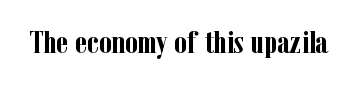
The image shows 32 px semibold, condensed serif type, upright; set normal letter spacing, not underlined; low stroke contrast and a medium x-height.
